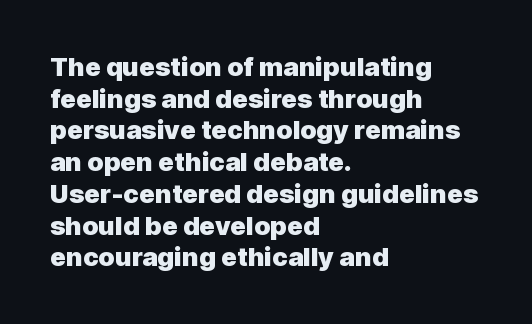
I'd describe the lettering as bold — thick and assertive. Words appear dense and cohesive because spacing is normal. Reading down the block, your eye returns to a fixed left position each line. The lettering holds an erect, upright posture throughout. Descender tails drop into unmarked territory.
